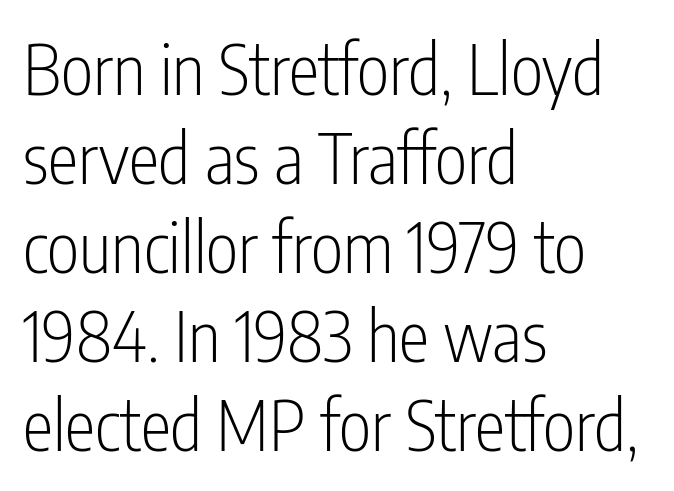
Q: Is the text bold? A: No.
Q: Is the text italic (slanted)? A: No, it is upright.
Q: Is the typeface a serif or a sans-serif typeface? A: Sans-serif.
Q: Is the text underlined? A: No.
Q: How is the paragraph aligned? A: Left-aligned.
Q: Is the spacing between letters normal or unusually wide? A: Normal.
Q: Is the spacing between lines tight, normal or loose? A: Normal.
Q: Width (condensed, normal, or wide)? A: Condensed.
Q: Stroke contrast? A: Low.
Q: x-height? A: Medium.
Q: Monospaced? A: No.
